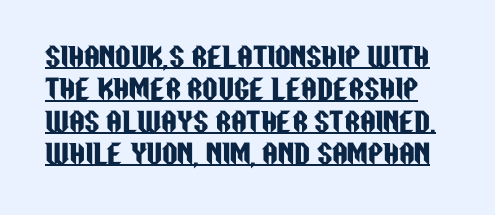
The image shows 27 px text type, upright; set line spacing 1.2x, normal letter spacing, underlined.
